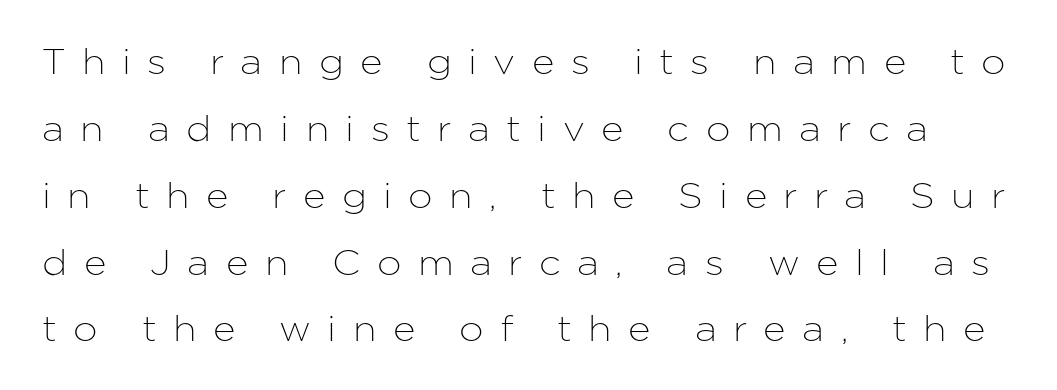
The image shows 35 px sans-serif type, upright; set loose line spacing (1.91x), unusually wide letter spacing (+0.47 em), not underlined; low stroke contrast and a medium x-height.
